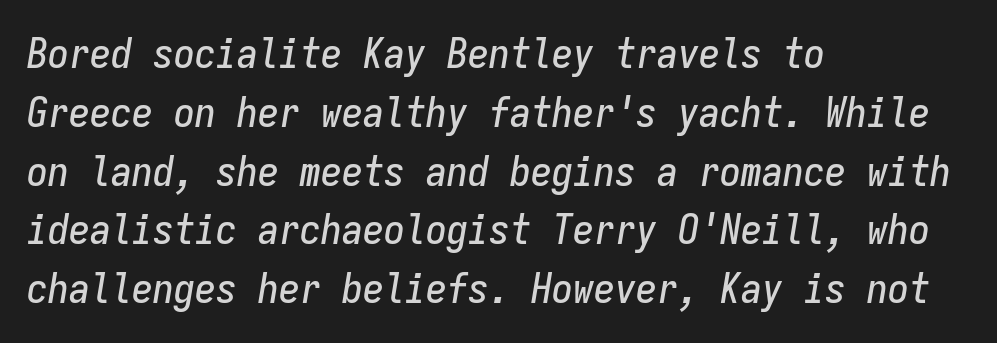
The axis of the letterforms is tilted away from vertical. A typesetter would call this monospace, since all characters share one set width. Has an underline been added? It has not. Leading matches the norm, producing a regular column. Short and long lines alike share a common starting point at left.
